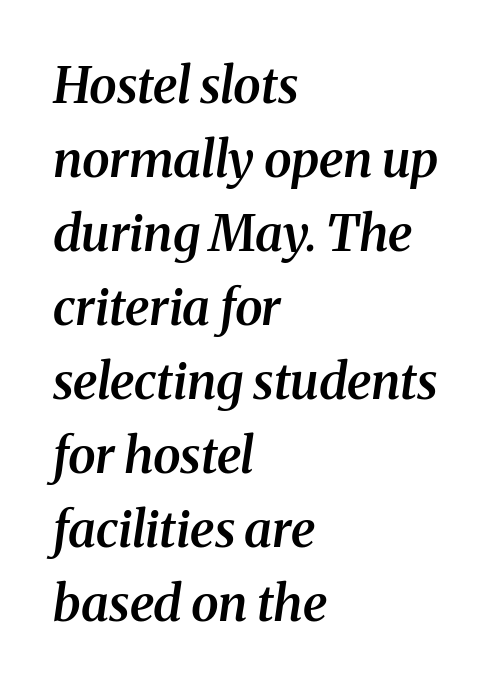
{"serif": "yes", "italic": "yes", "lean": "right", "slant_degrees": 8, "bold": "semi", "weight": "semibold", "width": "normal", "stroke_contrast": "medium", "x_height": "medium", "monospaced": "no", "underline": "no", "align": "left", "line_spacing": "normal", "line_spacing_ratio": 1.48, "letter_spacing": "normal", "letter_spacing_em": 0.0, "glyph_px": 50}
